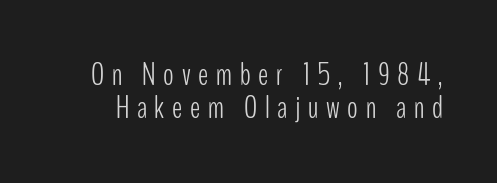
Unmarked baselines from the first word to the last. These lines are composed in type without serifs. These lines are rendered in a variable-pitch font. Is this a heavy cut? Hardly; it is regular or lighter.
